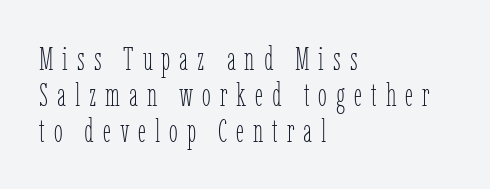
The image shows 32 px thin, condensed type, upright; set left-aligned, tight line spacing (1.12x), unusually wide letter spacing (+0.28 em), not underlined; low stroke contrast and a medium x-height.
